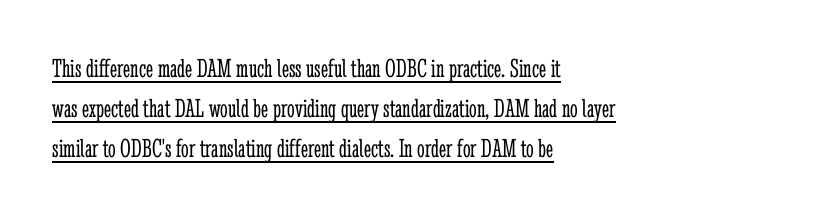
The image shows 27 px text type, upright; set left-aligned, normal line spacing (1.49x), normal letter spacing, underlined.
